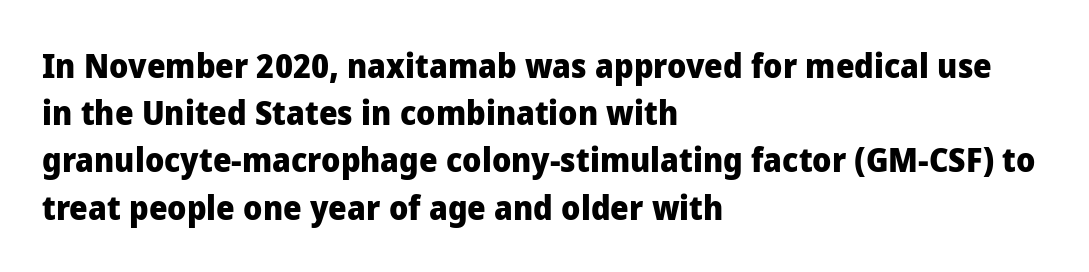
The image shows 33 px heavy sans-serif type, upright; set left-aligned, normal line spacing (1.43x), normal letter spacing, not underlined; low stroke contrast and a medium x-height.
